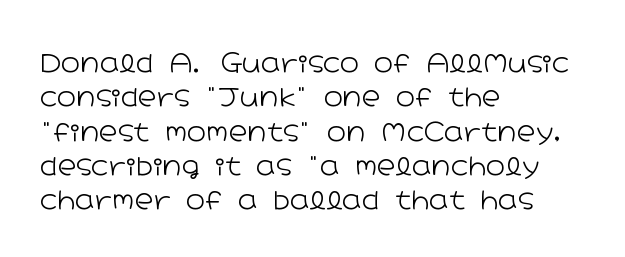
Leftover space on each line is placed entirely after the last word. Notice how the stems are strictly vertical — no italics here. The rendering uses a moderate line-height, typical for paragraphs. Underlining? Definitely not there. A light-to-regular cut is what we see here.
